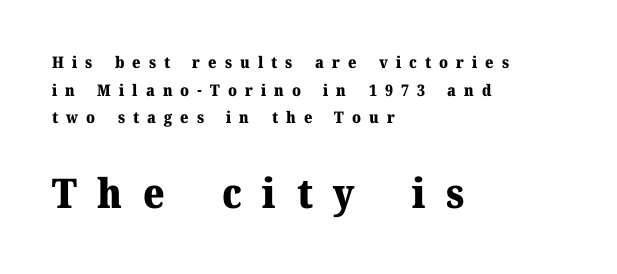
Q: Is the text bold? A: Yes.
Q: Is the text italic (slanted)? A: No, it is upright.
Q: Is the typeface a serif or a sans-serif typeface? A: Serif.
Q: Is the text underlined? A: No.
Q: How is the paragraph aligned? A: Left-aligned.
Q: Is the spacing between letters normal or unusually wide? A: Unusually wide.
Q: Which block of text is set in a larger size, the first (top) or the second (bottom)? A: The second (bottom) one.
Q: Width (condensed, normal, or wide)? A: Normal.
Q: Stroke contrast? A: Medium.
Q: x-height? A: Medium.
Q: Monospaced? A: No.
